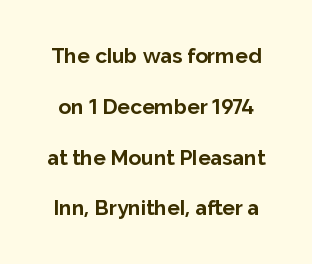
Regarding leading, the lines here are spaced well apart. In terms of letterspacing, this is plain default setting. The glyphs are unaccompanied by any horizontal stroke below them. Vertical strokes here are truly vertical. The characters look thick and weighty, a clear bold.
